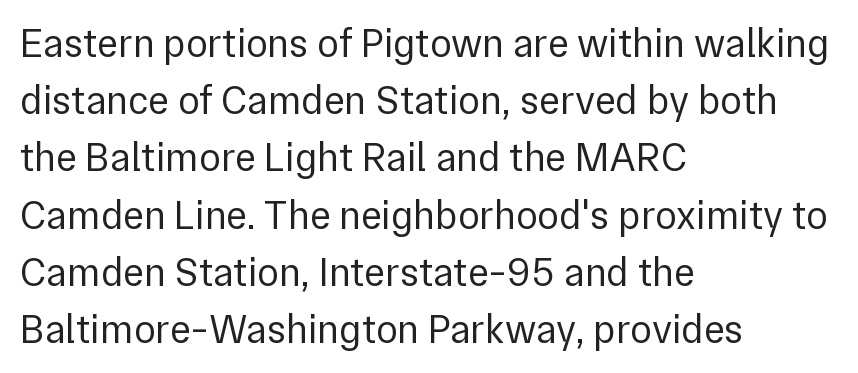
The letterforms sit shoulder to shoulder at normal distance. Does the copy run flush right? No — it runs flush left. The typesetting does not lean heavy: it is not bold. The space between consecutive lines is moderate. Type without underlining.
